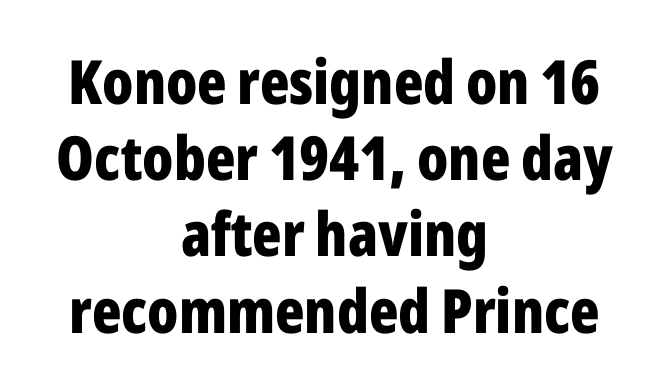
The image shows 61 px bold, condensed sans-serif type, upright; set centered, normal line spacing (1.25x), normal letter spacing, not underlined; low stroke contrast and a medium x-height.
